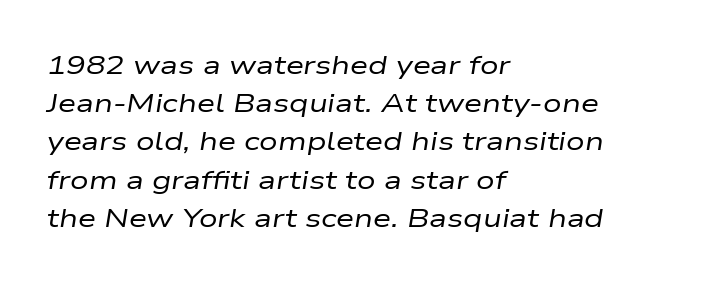
{"italic": "yes", "lean": "right", "slant_degrees": 9, "bold": "no", "underline": "no", "align": "left", "line_spacing": "normal", "line_spacing_ratio": 1.47, "letter_spacing": "normal", "letter_spacing_em": 0.0, "glyph_px": 26}
